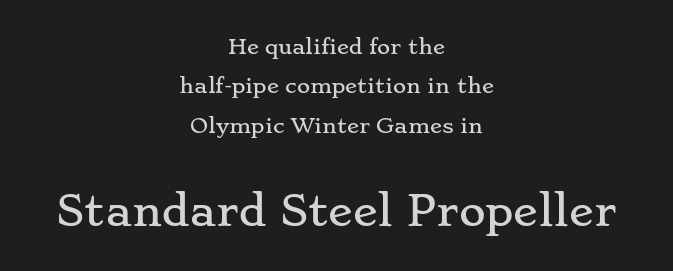
Compared with typical body copy, the letter spacing here is the same. This rendering features lettering with no underline. The composition opens small and finishes big. The lines in this sample share a center point and differ in where they start and stop. The letters carry serifs — small finishing strokes at the ends of their stems. It's the straight-up-and-down kind of type.
